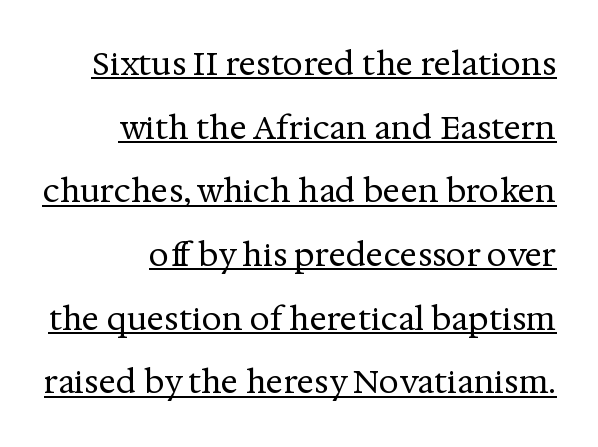
Q: Is the text bold? A: No.
Q: Is the text italic (slanted)? A: No, it is upright.
Q: Is the typeface a serif or a sans-serif typeface? A: Serif.
Q: Is the text underlined? A: Yes.
Q: Is the spacing between letters normal or unusually wide? A: Normal.
Q: Is the spacing between lines tight, normal or loose? A: Loose.
Q: Width (condensed, normal, or wide)? A: Normal.
Q: Stroke contrast? A: Medium.
Q: x-height? A: Medium.
Q: Monospaced? A: No.
